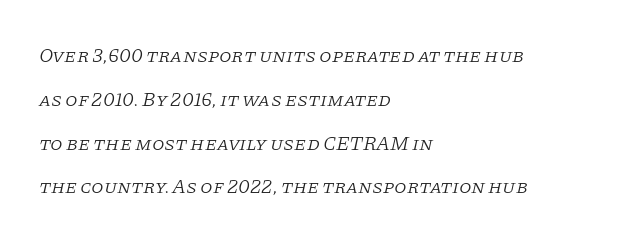
{"italic": "yes", "lean": "right", "slant_degrees": 11, "bold": "no", "underline": "no", "align": "left", "line_spacing": "loose", "line_spacing_ratio": 2.19, "letter_spacing": "normal", "letter_spacing_em": 0.0, "glyph_px": 20}
